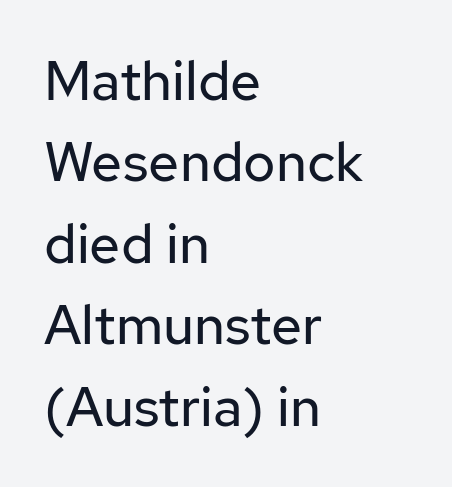
Each letter keeps its own natural width here, so spacing adapts to shape. What's the leading like? Ordinary, nothing unusual. You could call the tracking neutral — neither tight nor loose. This sample is left-justified, so line endings fall wherever the words run out.
